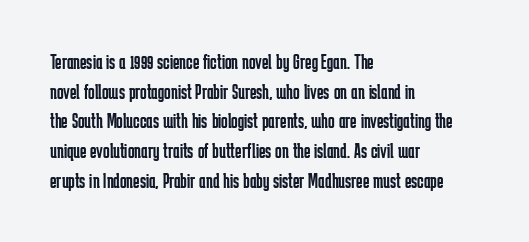
Unmarked baselines from the first word to the last. The designer left line spacing at the default. The rendering anchors every line to the left-hand side. The gaps between neighbouring characters are ordinary and unremarkable. The type sits square on the baseline with zero lean.
